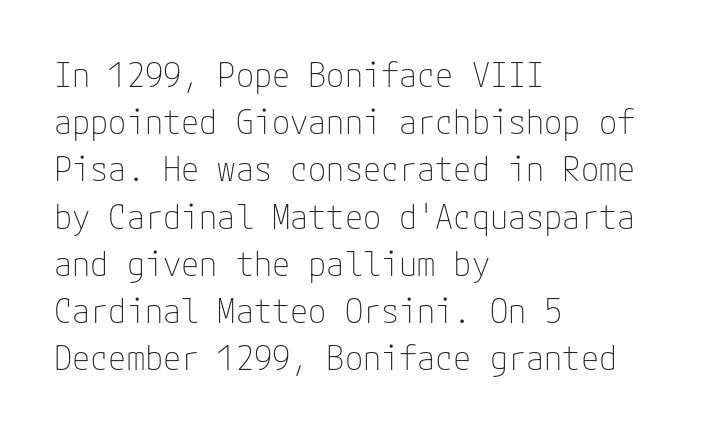
The image shows 33 px thin sans-serif type, upright; set left-aligned, normal line spacing (1.43x), normal letter spacing, not underlined; low stroke contrast and a medium x-height.
